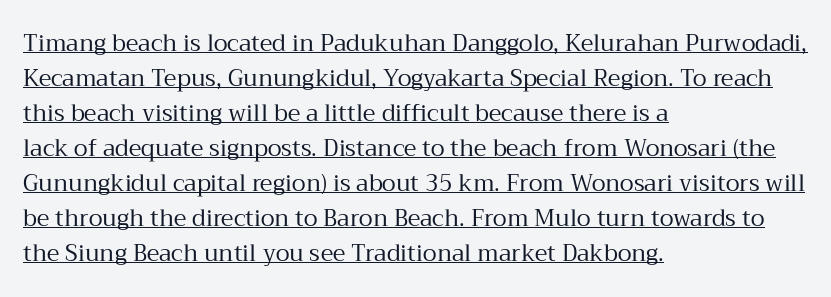
The lines sit at an ordinary, default distance from one another. Nothing heavy about these letters — not bold at all. Notice how the passage keeps a crisp vertical edge on the left only. Is there any slant? The stems are plumb.
